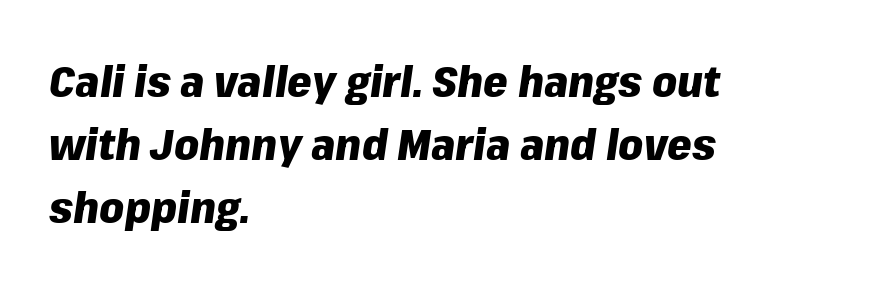
Q: Is the text bold? A: Yes.
Q: Is the text italic (slanted)? A: Yes, it leans right by about 8 degrees.
Q: Is the text underlined? A: No.
Q: How is the paragraph aligned? A: Left-aligned.
Q: Is the spacing between letters normal or unusually wide? A: Normal.
Q: Is the spacing between lines tight, normal or loose? A: Normal.
Q: Width (condensed, normal, or wide)? A: Normal.
Q: Stroke contrast? A: Low.
Q: x-height? A: Medium.
Q: Monospaced? A: No.
